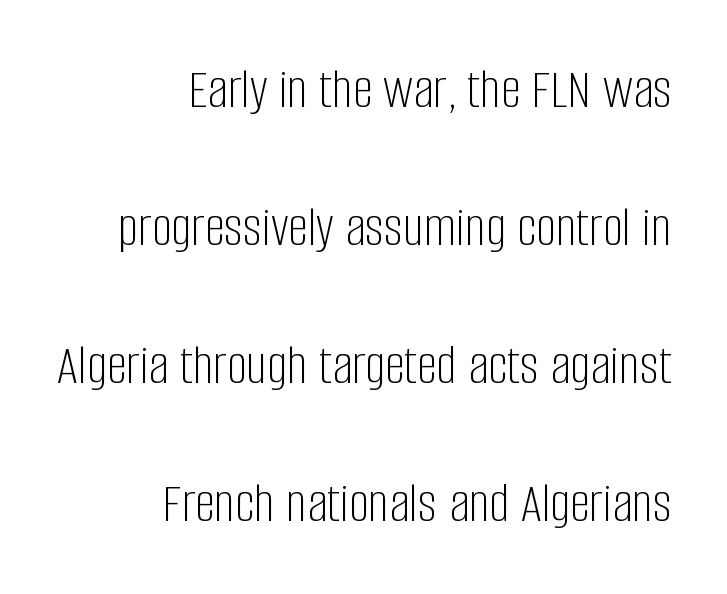
{"serif": "no", "italic": "no", "bold": "no", "weight": "light", "width": "condensed", "stroke_contrast": "low", "x_height": "large", "monospaced": "no", "underline": "no", "align": "right", "line_spacing": "loose", "line_spacing_ratio": 2.42, "letter_spacing": "normal", "letter_spacing_em": 0.0, "glyph_px": 57}
